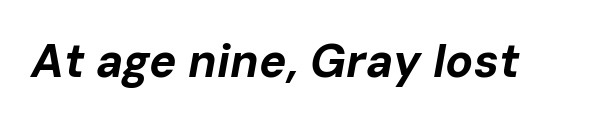
The image shows 46 px bold type, italic (leaning right); set normal letter spacing, not underlined; low stroke contrast and a medium x-height.
